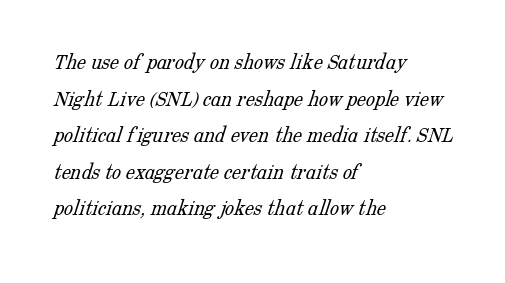
The image shows 23 px text type; set left-aligned, normal line spacing (1.59x), normal letter spacing, not underlined.
